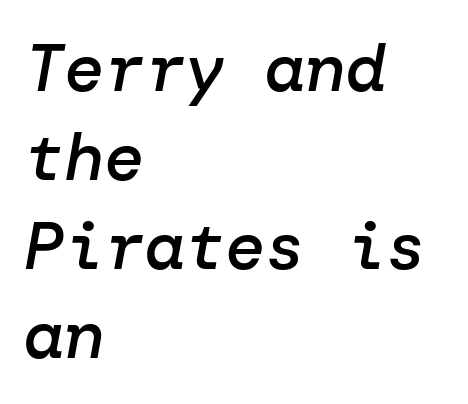
{"italic": "yes", "lean": "right", "slant_degrees": 10, "bold": "semi", "weight": "semibold", "width": "normal", "stroke_contrast": "low", "x_height": "medium", "underline": "no", "align": "left", "line_spacing": "normal", "line_spacing_ratio": 1.33, "letter_spacing": "normal", "letter_spacing_em": 0.0, "glyph_px": 67}
